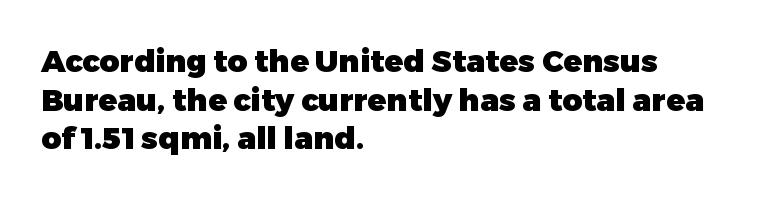
Q: Is the text bold? A: Yes.
Q: Is the text italic (slanted)? A: No, it is upright.
Q: Is the typeface a serif or a sans-serif typeface? A: Sans-serif.
Q: Is the text underlined? A: No.
Q: How is the paragraph aligned? A: Left-aligned.
Q: Is the spacing between letters normal or unusually wide? A: Normal.
Q: Is the spacing between lines tight, normal or loose? A: Normal.
Q: Width (condensed, normal, or wide)? A: Normal.
Q: Stroke contrast? A: Low.
Q: x-height? A: Medium.
Q: Monospaced? A: No.
